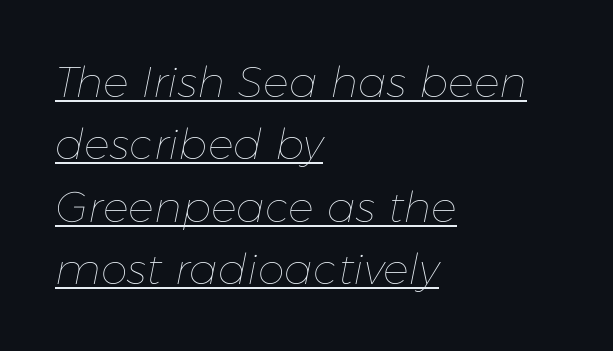
The face used here appears with an underline applied. How are the letters spaced? Ordinarily, with no added tracking. The paragraph shown leans on its left margin. Proportional: the letters do not fall into vertical columns.
